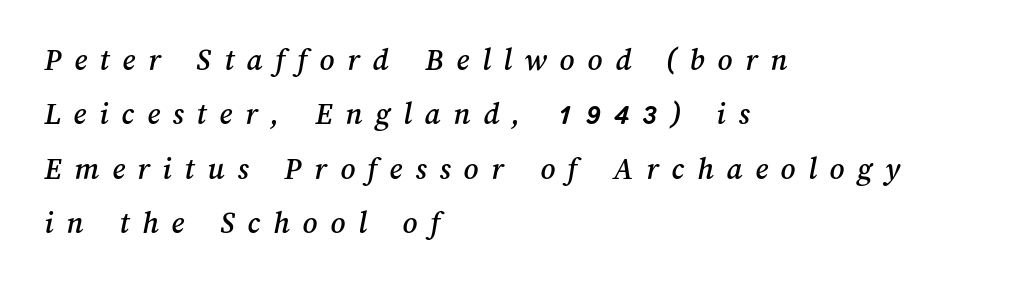
Q: Is the text underlined? A: No.
Q: How is the paragraph aligned? A: Left-aligned.
Q: Is the spacing between letters normal or unusually wide? A: Unusually wide.
Q: Is the spacing between lines tight, normal or loose? A: Normal.
Q: Width (condensed, normal, or wide)? A: Normal.
Q: Stroke contrast? A: Medium.
Q: x-height? A: Medium.
Q: Monospaced? A: No.
